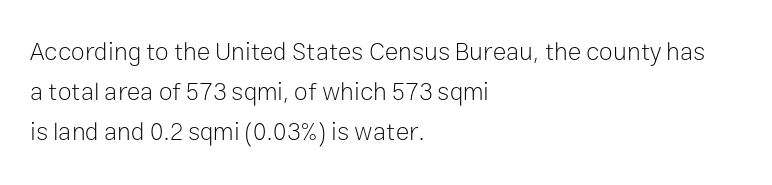
The image shows 25 px text type, upright; set left-aligned, normal line spacing (1.6x), normal letter spacing, not underlined.
